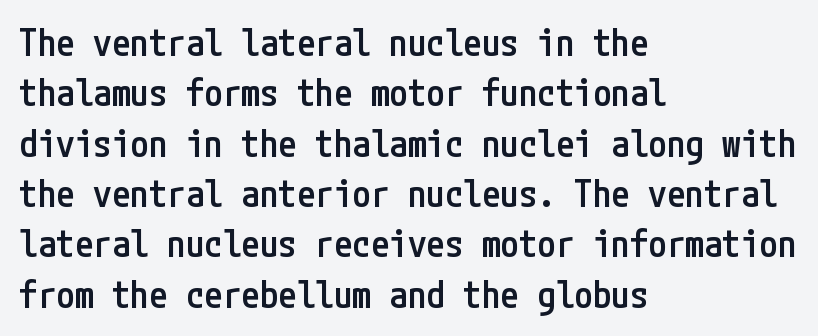
The image shows 37 px semibold, condensed sans-serif type, upright; set left-aligned, normal line spacing (1.36x), normal letter spacing, not underlined; low stroke contrast and a medium x-height.
